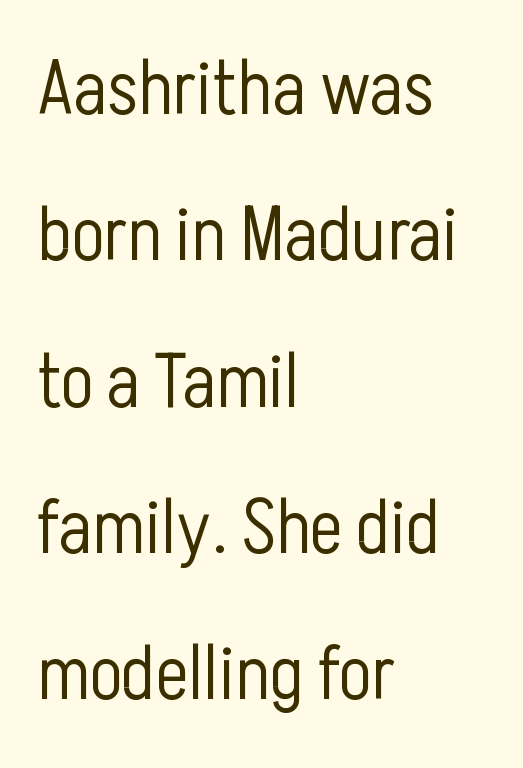
Q: Is the text bold? A: No.
Q: Is the text italic (slanted)? A: No, it is upright.
Q: Is the typeface a serif or a sans-serif typeface? A: Sans-serif.
Q: Is the text underlined? A: No.
Q: How is the paragraph aligned? A: Left-aligned.
Q: Is the spacing between letters normal or unusually wide? A: Normal.
Q: Is the spacing between lines tight, normal or loose? A: Loose.
Q: Width (condensed, normal, or wide)? A: Condensed.
Q: Stroke contrast? A: Low.
Q: x-height? A: Medium.
Q: Monospaced? A: No.
